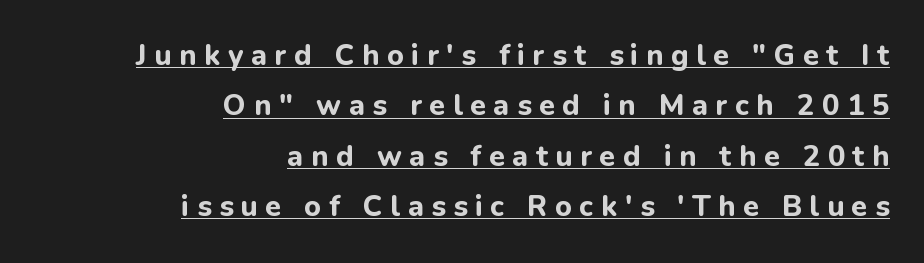
A sans-serif font was chosen for this passage. Spacing verdict: proportional, widths tailored to each character. Is there any slant? The stems are plumb. Bold? Absolutely — the strokes are thick and heavy. The rag falls on the left side of this text block.
